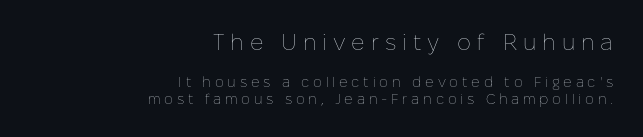
Q: Is the text bold? A: No.
Q: Is the text italic (slanted)? A: No, it is upright.
Q: Is the text underlined? A: No.
Q: How is the paragraph aligned? A: Right-aligned.
Q: Is the spacing between letters normal or unusually wide? A: Unusually wide.
Q: Which block of text is set in a larger size, the first (top) or the second (bottom)? A: The first (top) one.
